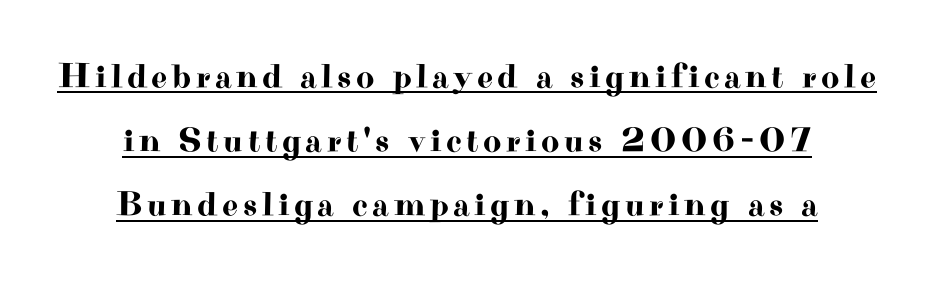
This sample carries an underscore along the baseline area. Posture: straight, roman, zero tilt. Small tapered or slab feet sit at the stroke ends, so this counts as serif. These lines are rendered in a variable-pitch font.
